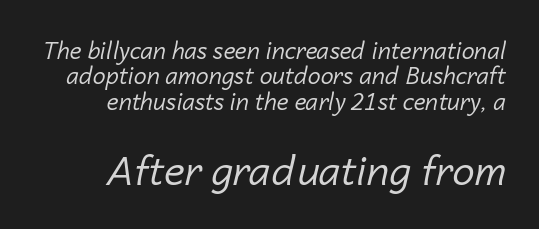
Is the type heavy? It reads as light-to-regular instead. Nobody touched the tracking dial on this one. Looks like regular typesetting: each glyph gets only the width it needs. Does the bottom block carry the larger type? Yes, it does. Regarding leading, the lines here are crowded together. Check under the words: just untouched page.
